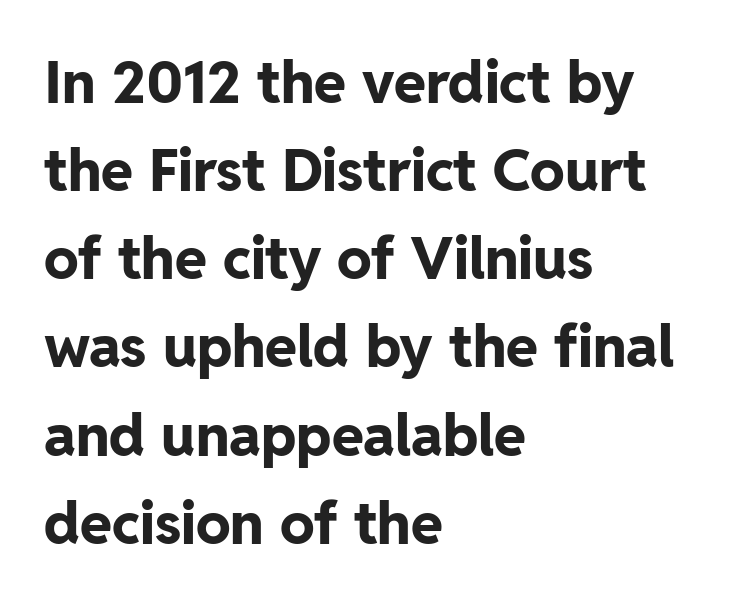
{"serif": "no", "italic": "no", "bold": "yes", "weight": "bold", "width": "normal", "stroke_contrast": "low", "x_height": "medium", "monospaced": "no", "underline": "no", "align": "left", "line_spacing": "normal", "line_spacing_ratio": 1.52, "letter_spacing": "normal", "letter_spacing_em": 0.0, "glyph_px": 58}
